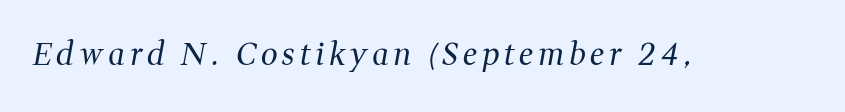
In terms of posture, this sample is oblique. A typesetter would call this proportional, since set widths differ per character. This reads as an unemphasized weight, regular at the heaviest. The passage shown is typeset with a serif family. Bare-footed words on every line.
